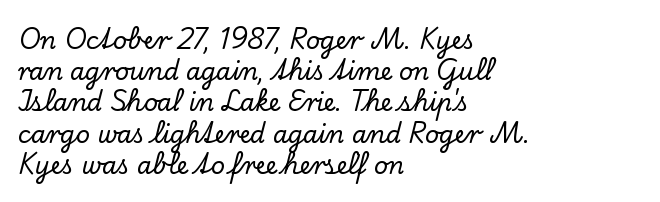
Q: Is the text italic (slanted)? A: Yes.
Q: Is the text underlined? A: No.
Q: How is the paragraph aligned? A: Left-aligned.
Q: Is the spacing between letters normal or unusually wide? A: Normal.
Q: Is the spacing between lines tight, normal or loose? A: Normal.
